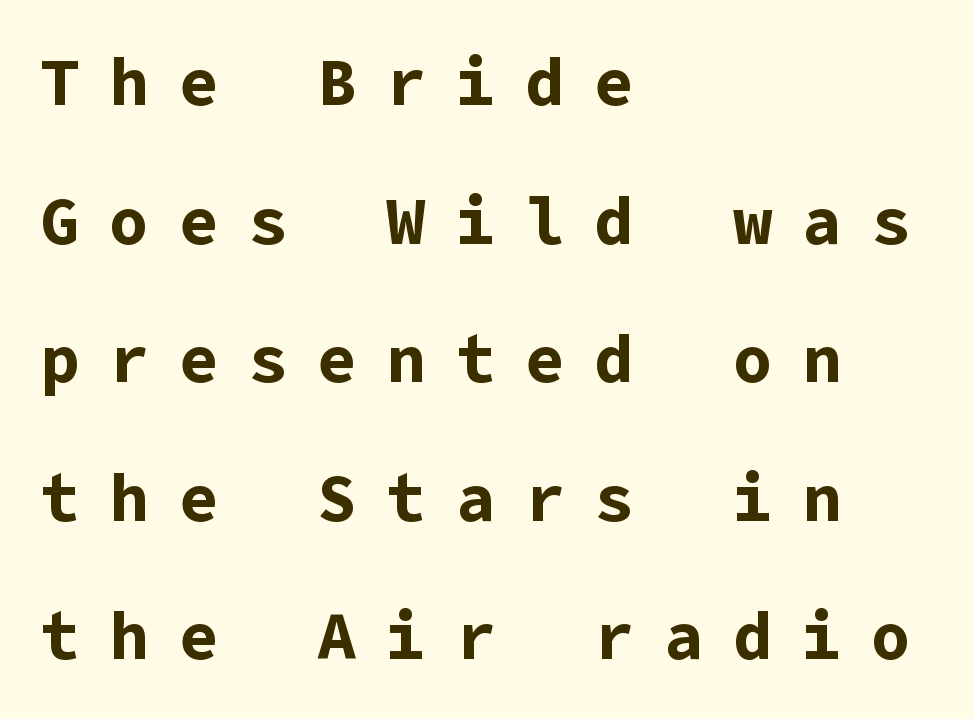
{"serif": "no", "italic": "no", "bold": "yes", "weight": "bold", "width": "normal", "stroke_contrast": "low", "x_height": "medium", "underline": "no", "align": "left", "line_spacing": "loose", "line_spacing_ratio": 2.1, "letter_spacing": "wide", "letter_spacing_em": 0.45, "glyph_px": 66}
